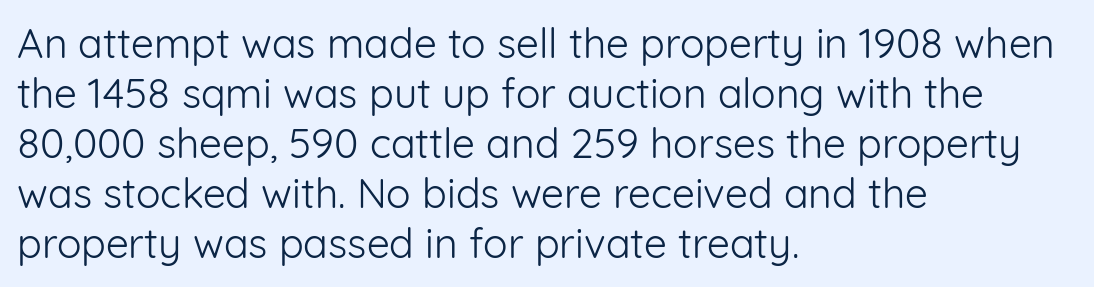
{"serif": "no", "italic": "no", "bold": "no", "weight": "light", "width": "normal", "stroke_contrast": "low", "x_height": "medium", "monospaced": "no", "underline": "no", "align": "left", "line_spacing_ratio": 1.22, "letter_spacing": "normal", "letter_spacing_em": 0.0, "glyph_px": 41}
